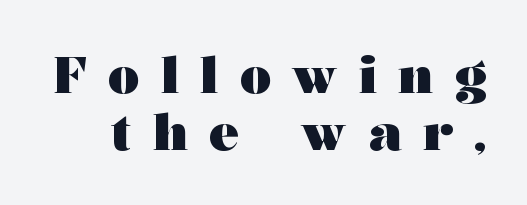
{"serif": "yes", "italic": "no", "bold": "yes", "weight": "heavy", "width": "wide", "stroke_contrast": "medium", "x_height": "medium", "monospaced": "no", "underline": "no", "line_spacing": "tight", "line_spacing_ratio": 1.14, "letter_spacing": "wide", "letter_spacing_em": 0.43, "glyph_px": 50}
